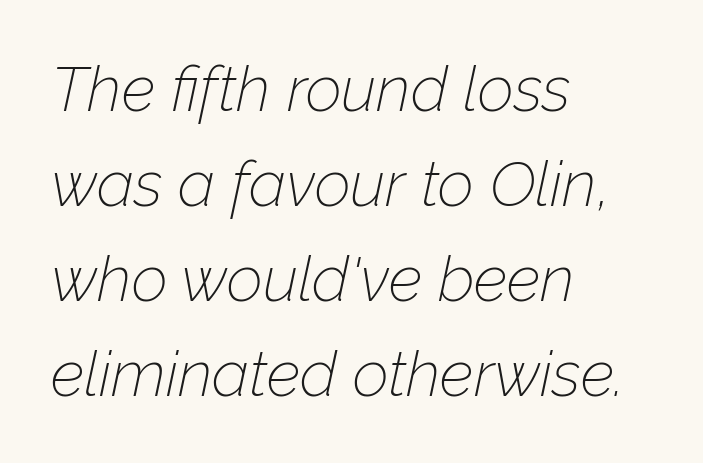
{"italic": "yes", "lean": "right", "slant_degrees": 12, "bold": "no", "weight": "thin", "width": "normal", "stroke_contrast": "low", "x_height": "medium", "monospaced": "no", "underline": "no", "align": "left", "line_spacing": "normal", "line_spacing_ratio": 1.51, "letter_spacing": "normal", "letter_spacing_em": 0.0, "glyph_px": 63}
